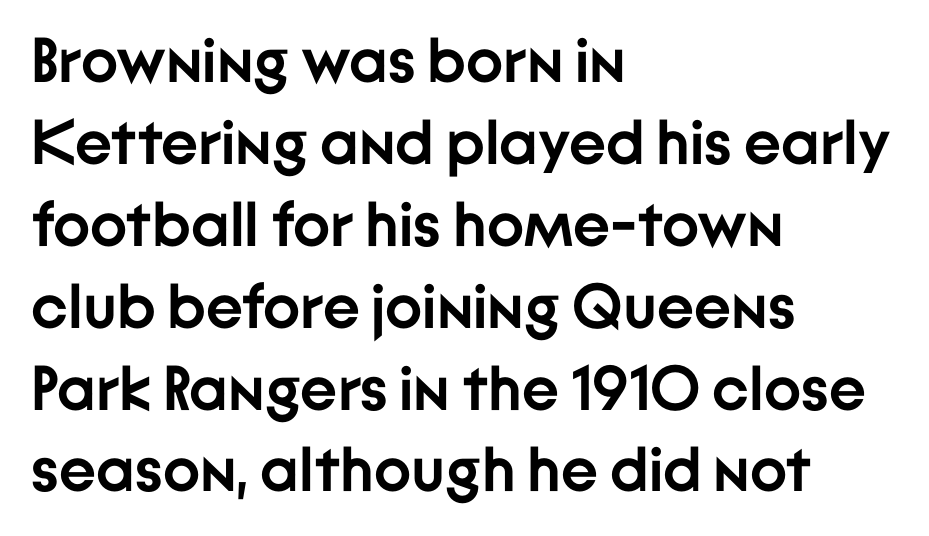
{"serif": "no", "italic": "no", "bold": "yes", "weight": "semibold", "width": "normal", "stroke_contrast": "low", "x_height": "medium", "monospaced": "no", "underline": "no", "align": "left", "line_spacing": "normal", "line_spacing_ratio": 1.3, "letter_spacing": "normal", "letter_spacing_em": 0.0, "glyph_px": 63}
